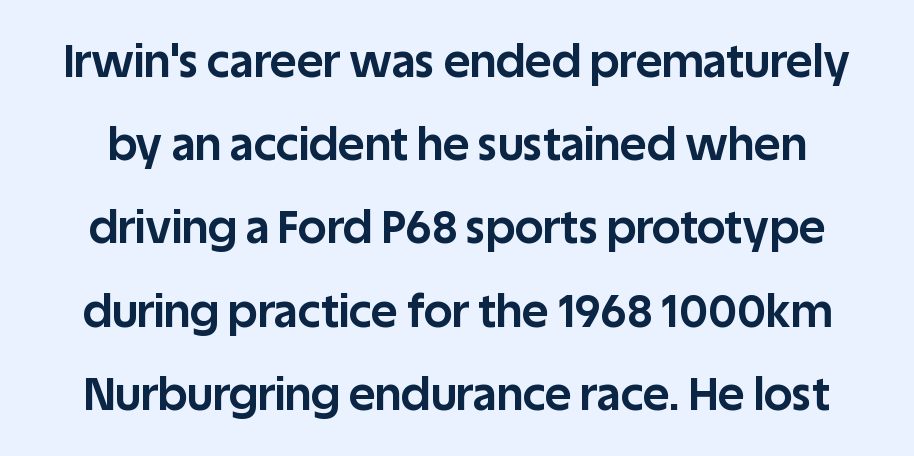
Q: Is the text bold? A: Yes.
Q: Is the text italic (slanted)? A: No, it is upright.
Q: Is the typeface a serif or a sans-serif typeface? A: Sans-serif.
Q: Is the text underlined? A: No.
Q: Is the spacing between letters normal or unusually wide? A: Normal.
Q: Width (condensed, normal, or wide)? A: Normal.
Q: Stroke contrast? A: Low.
Q: x-height? A: Large.
Q: Monospaced? A: No.
